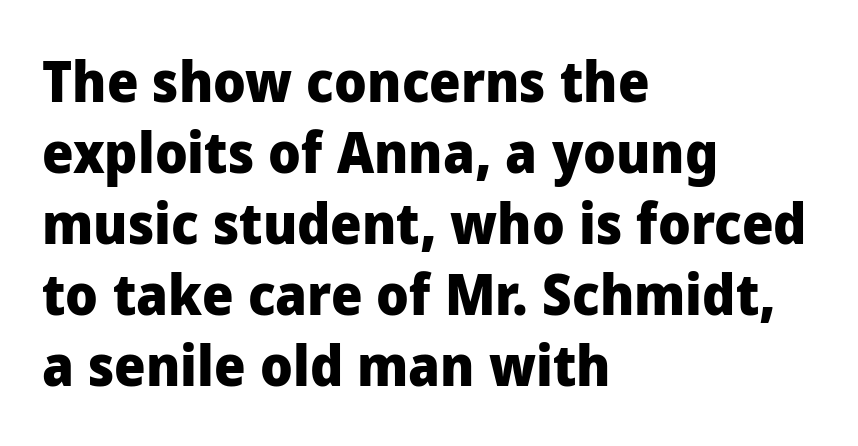
{"serif": "no", "italic": "no", "bold": "yes", "weight": "heavy", "width": "normal", "stroke_contrast": "low", "x_height": "medium", "monospaced": "no", "underline": "no", "align": "left", "line_spacing": "normal", "line_spacing_ratio": 1.27, "letter_spacing": "normal", "letter_spacing_em": 0.0, "glyph_px": 56}
